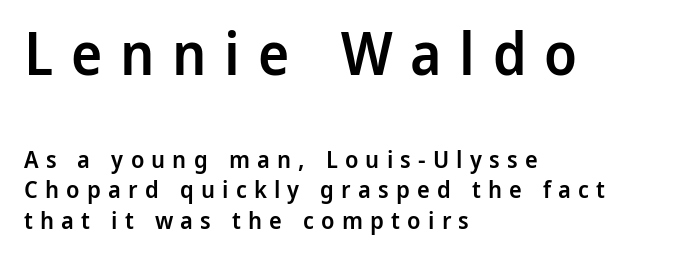
The image shows 59 px semibold sans-serif type, upright; set left-aligned, normal line spacing (1.28x), unusually wide letter spacing (+0.3 em), not underlined; the first (top) block is 2.46x larger; low stroke contrast and a medium x-height.
